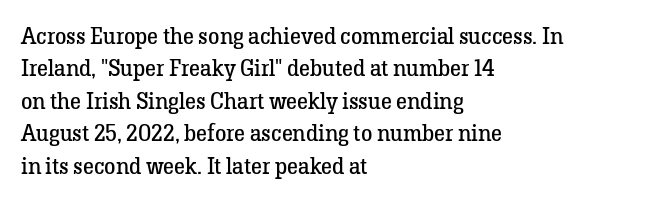
{"italic": "no", "bold": "no", "underline": "no", "align": "left", "line_spacing": "normal", "line_spacing_ratio": 1.41, "letter_spacing": "normal", "letter_spacing_em": 0.0, "glyph_px": 23}
